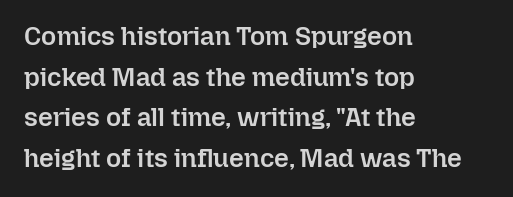
{"italic": "no", "bold": "semi", "underline": "no", "align": "left", "line_spacing": "normal", "line_spacing_ratio": 1.56, "letter_spacing": "normal", "letter_spacing_em": 0.0, "glyph_px": 26}
